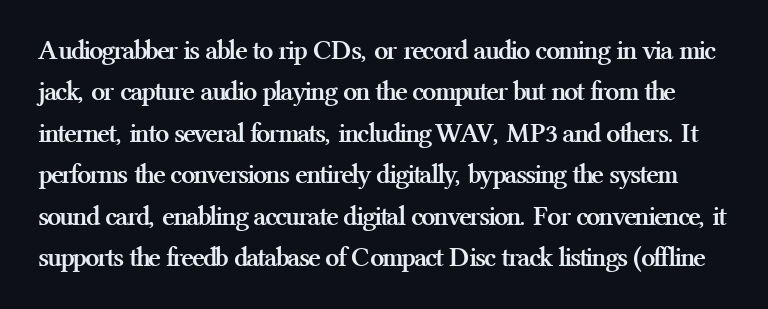
{"serif": "yes", "italic": "no", "bold": "yes", "weight": "semibold", "width": "normal", "stroke_contrast": "medium", "x_height": "medium", "monospaced": "no", "underline": "no", "line_spacing": "normal", "line_spacing_ratio": 1.48, "letter_spacing": "normal", "letter_spacing_em": 0.0, "glyph_px": 28}
